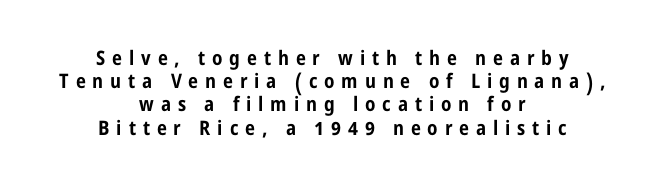
The image shows 20 px bold type, upright; set centered, line spacing 1.16x, unusually wide letter spacing (+0.34 em), not underlined.
